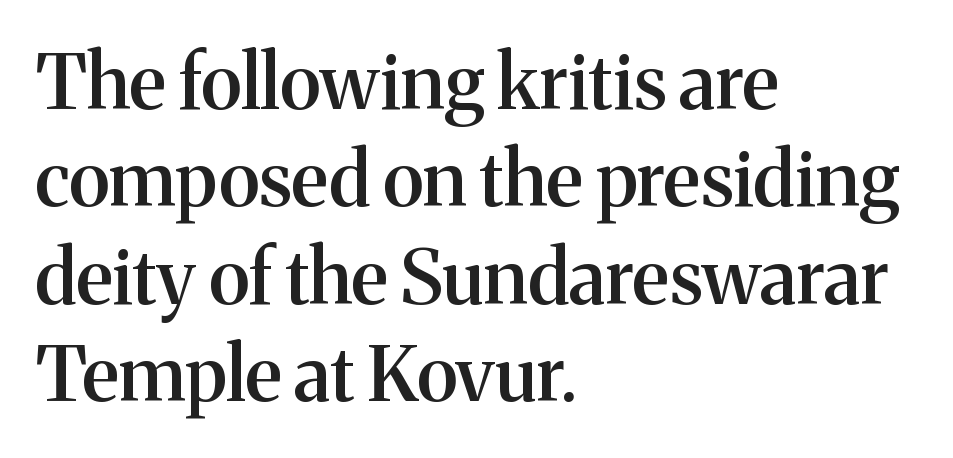
{"serif": "yes", "italic": "no", "bold": "semi", "weight": "semibold", "width": "normal", "stroke_contrast": "medium", "x_height": "medium", "monospaced": "no", "underline": "no", "align": "left", "line_spacing": "normal", "line_spacing_ratio": 1.3, "letter_spacing": "normal", "letter_spacing_em": 0.0, "glyph_px": 75}
